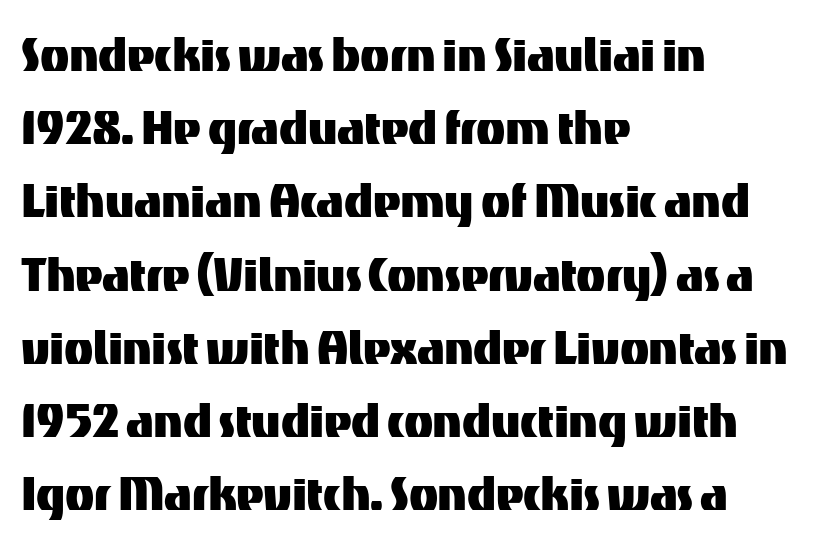
The image shows 60 px sans-serif type, upright; set left-aligned, line spacing 1.22x, normal letter spacing, not underlined; medium stroke contrast and a medium x-height.
